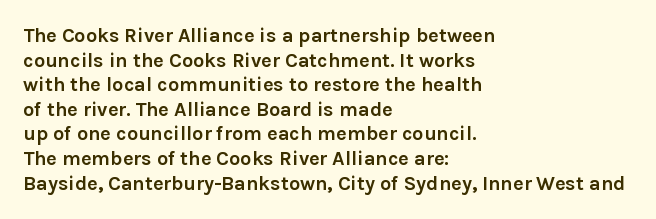
{"italic": "no", "bold": "yes", "underline": "no", "align": "left", "line_spacing_ratio": 1.23, "letter_spacing": "normal", "letter_spacing_em": 0.0, "glyph_px": 20}
